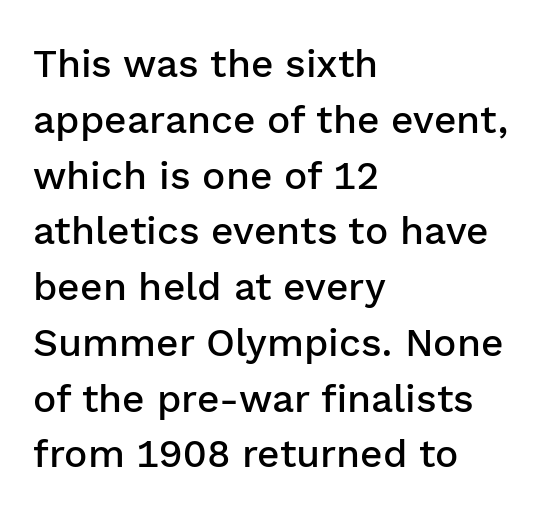
The face used here is rendered with its standard letterfit. This sample has the flowing, uneven cadence of proportional lettering. The letters are semibold — heavier than regular but short of a full bold. Honestly, the row spacing looks completely unremarkable.
